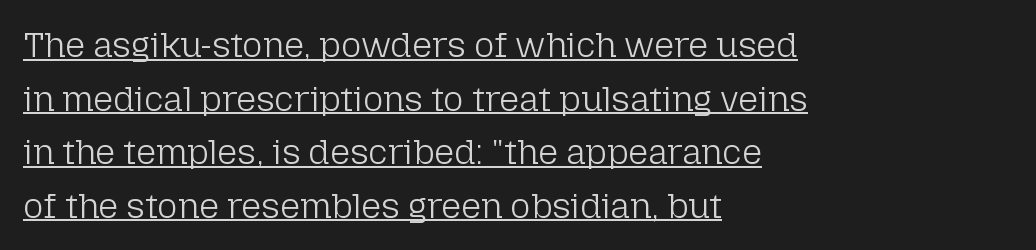
Every row of glyphs begins at an identical x-position on the left. A rule runs beneath these lines of type. The designer left line spacing at the default. A typesetter would label this face a sans. The face looks like a standard text weight, possibly lighter. Observe the ordinary spacing: letters are neighbours, not strangers.
